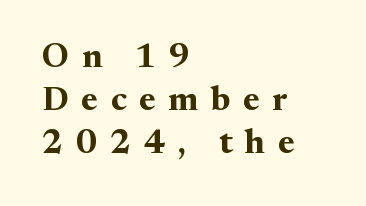
The image shows 34 px bold serif type, upright; set left-aligned, normal line spacing (1.27x), unusually wide letter spacing (+0.37 em), not underlined; medium stroke contrast and a medium x-height.
